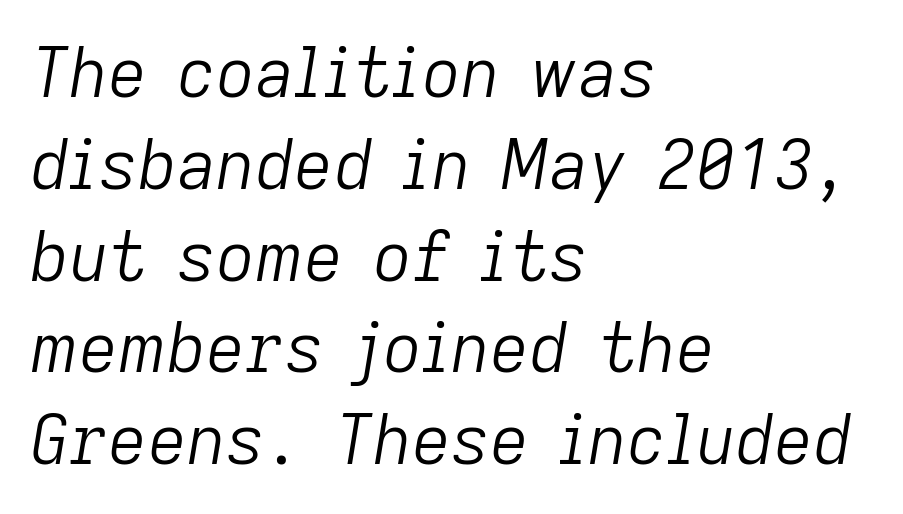
The image shows 68 px light type, italic (leaning right); set left-aligned, normal line spacing (1.35x), normal letter spacing, not underlined; low stroke contrast and a medium x-height.
